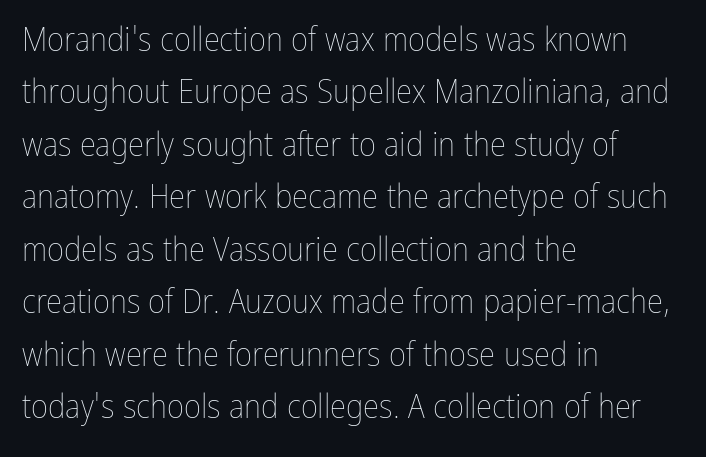
The image shows 33 px thin, condensed type, upright; set left-aligned, normal line spacing (1.59x), normal letter spacing, not underlined; low stroke contrast and a medium x-height.
